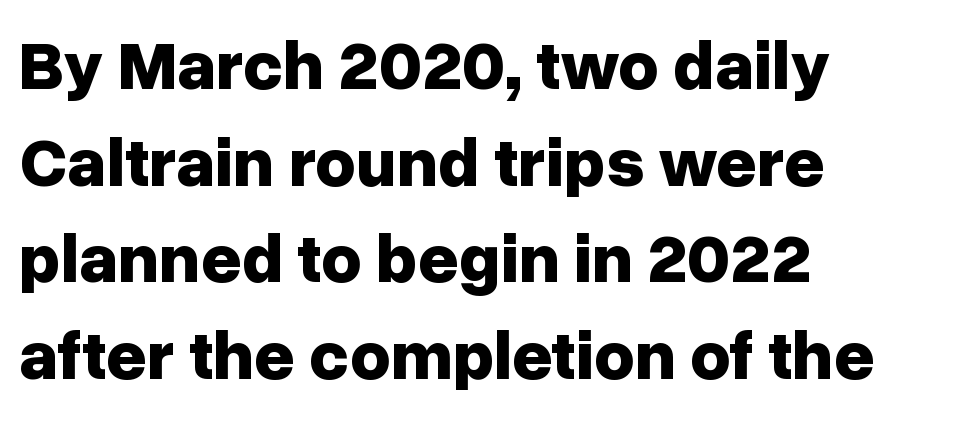
{"serif": "no", "italic": "no", "bold": "yes", "weight": "bold", "width": "normal", "stroke_contrast": "low", "x_height": "medium", "monospaced": "no", "underline": "no", "align": "left", "line_spacing": "normal", "line_spacing_ratio": 1.38, "letter_spacing": "normal", "letter_spacing_em": 0.0, "glyph_px": 70}
